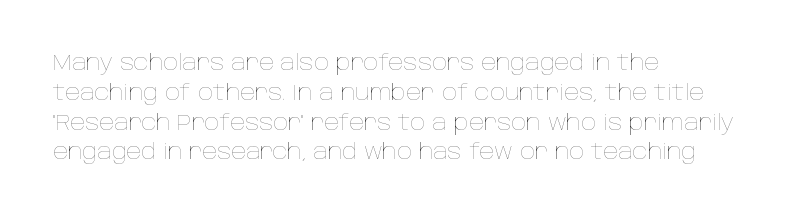
The image shows 21 px text type, upright; set left-aligned, normal line spacing (1.42x), normal letter spacing, not underlined.
